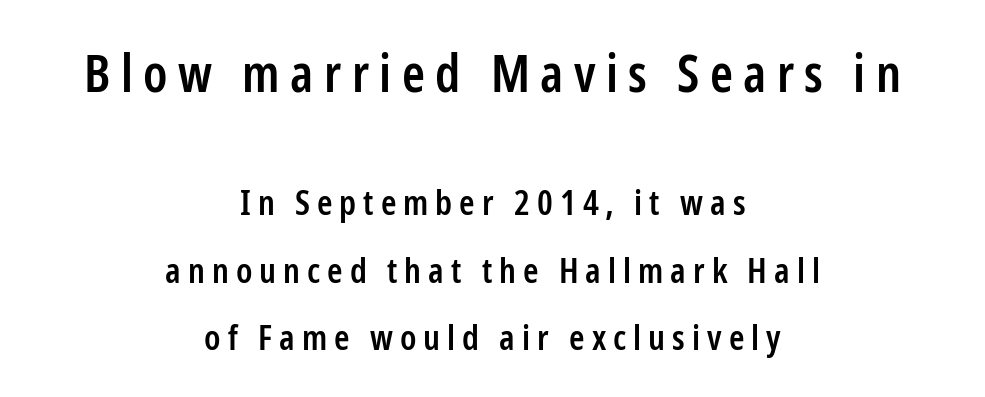
The image shows 52 px semibold, condensed sans-serif type, upright; set centered, loose line spacing (1.92x), unusually wide letter spacing (+0.2 em), not underlined; the first (top) block is 1.49x larger; low stroke contrast and a medium x-height.
